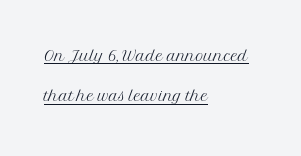
The image shows 22 px text type; set left-aligned, line spacing 1.84x, normal letter spacing, underlined.
